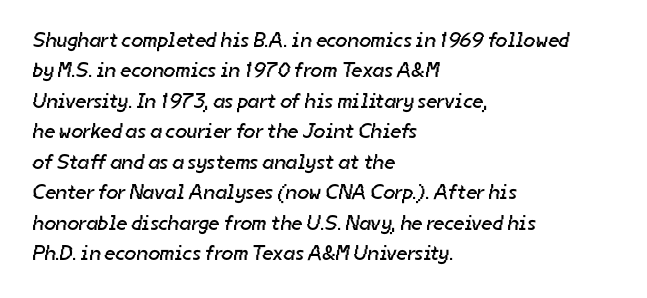
{"bold": "no", "underline": "no", "align": "left", "line_spacing": "normal", "line_spacing_ratio": 1.45, "letter_spacing": "normal", "letter_spacing_em": 0.0, "glyph_px": 21}
